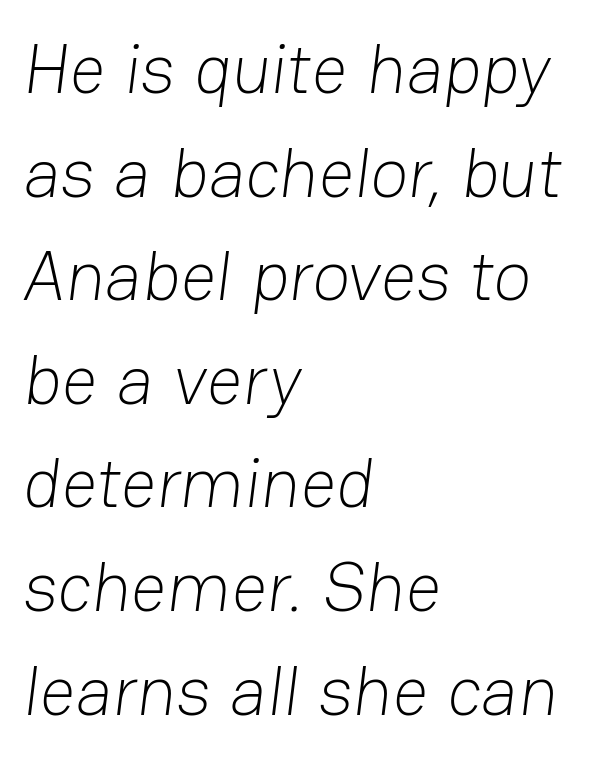
The image shows 70 px light sans-serif type; set left-aligned, normal line spacing (1.48x), normal letter spacing, not underlined; low stroke contrast and a medium x-height.
